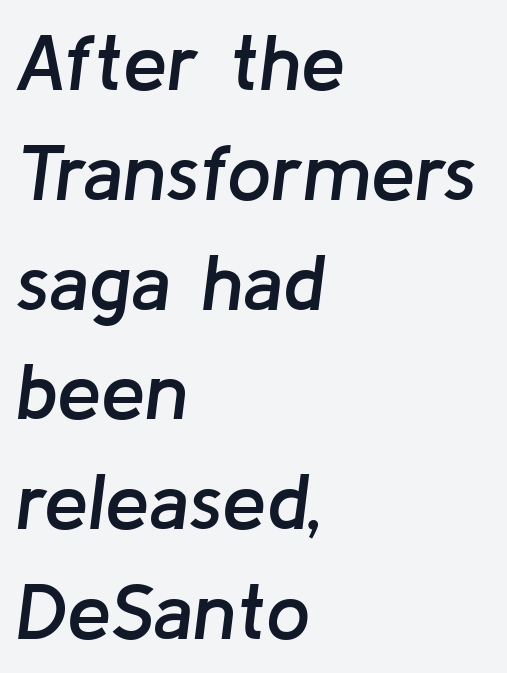
Q: Is the text bold? A: Semi-bold.
Q: Is the text italic (slanted)? A: Yes, it leans right by about 8 degrees.
Q: Is the text underlined? A: No.
Q: How is the paragraph aligned? A: Left-aligned.
Q: Is the spacing between letters normal or unusually wide? A: Normal.
Q: Is the spacing between lines tight, normal or loose? A: Normal.
Q: Width (condensed, normal, or wide)? A: Normal.
Q: Stroke contrast? A: Low.
Q: x-height? A: Medium.
Q: Monospaced? A: No.
